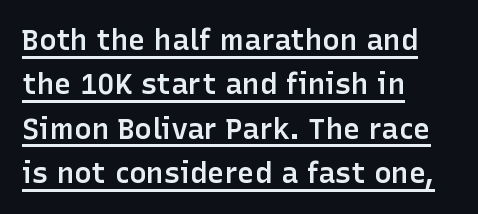
{"serif": "no", "italic": "no", "bold": "semi", "weight": "semibold", "width": "normal", "stroke_contrast": "low", "x_height": "medium", "monospaced": "no", "underline": "yes", "align": "left", "line_spacing": "normal", "line_spacing_ratio": 1.53, "letter_spacing": "normal", "letter_spacing_em": 0.0, "glyph_px": 29}
